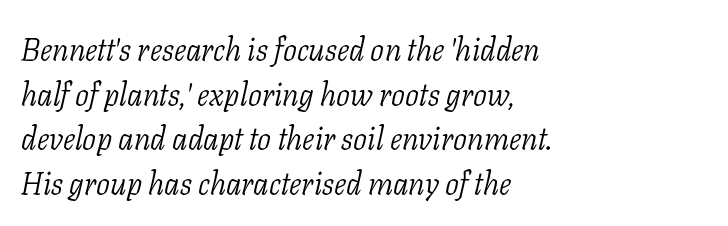
The image shows 31 px light serif type, italic (leaning right); set left-aligned, normal line spacing (1.44x), normal letter spacing, not underlined; low stroke contrast and a medium x-height.
